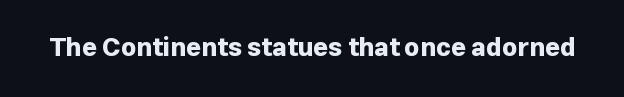
{"italic": "no", "bold": "yes", "underline": "no", "letter_spacing": "normal", "letter_spacing_em": 0.0, "glyph_px": 26}
